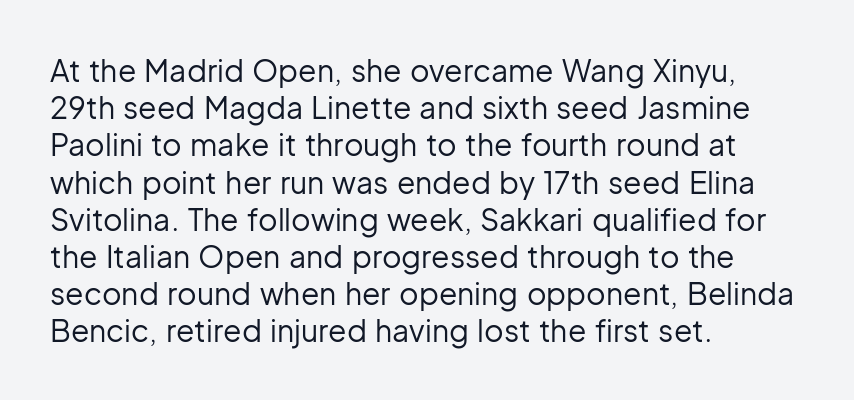
Caption: multi-line text, flush left, ragged right. Descenders are the only things crossing below the line. Posture: vertical. The strokes carry an ordinary text weight at most.
